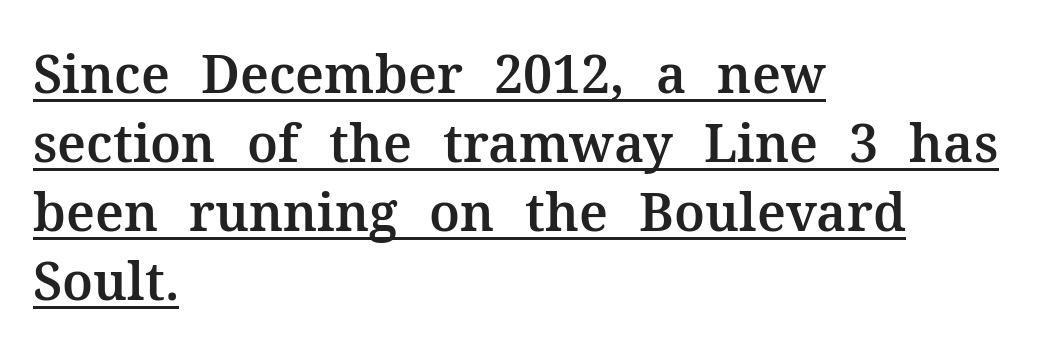
Proportional: the letters do not fall into vertical columns. Decoration check: the copy is underlined. Leading: standard. Unlike a clean sans, this face finishes its strokes with serifs.
